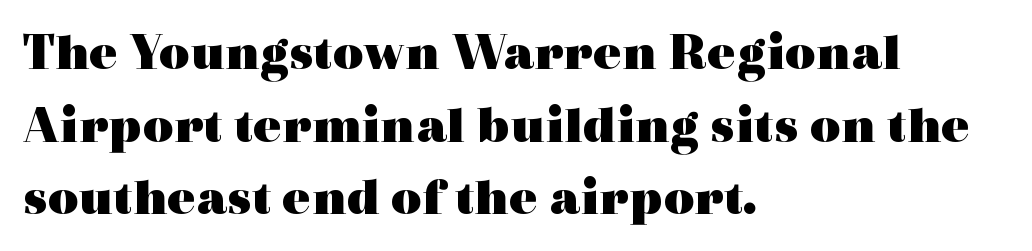
{"serif": "yes", "italic": "no", "bold": "yes", "weight": "heavy", "width": "wide", "x_height": "medium", "monospaced": "no", "underline": "no", "align": "left", "line_spacing": "normal", "line_spacing_ratio": 1.37, "letter_spacing": "normal", "letter_spacing_em": 0.0, "glyph_px": 53}
